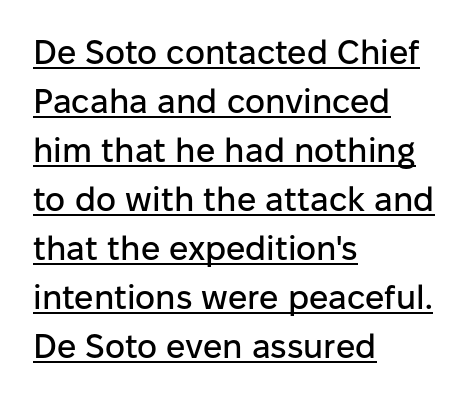
Q: Is the text italic (slanted)? A: No, it is upright.
Q: Is the typeface a serif or a sans-serif typeface? A: Sans-serif.
Q: Is the text underlined? A: Yes.
Q: How is the paragraph aligned? A: Left-aligned.
Q: Is the spacing between letters normal or unusually wide? A: Normal.
Q: Is the spacing between lines tight, normal or loose? A: Normal.
Q: Width (condensed, normal, or wide)? A: Normal.
Q: Stroke contrast? A: Low.
Q: x-height? A: Medium.
Q: Monospaced? A: No.
